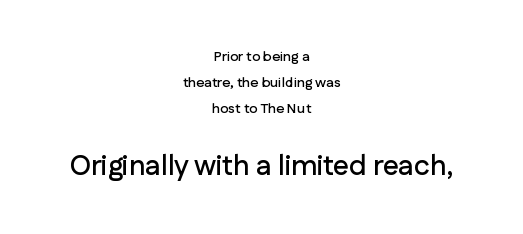
{"serif": "no", "italic": "no", "width": "normal", "stroke_contrast": "low", "x_height": "medium", "monospaced": "no", "underline": "no", "align": "center", "line_spacing_ratio": 1.84, "letter_spacing": "normal", "letter_spacing_em": 0.0, "larger_block": "second", "size_ratio": 2.0, "glyph_px": 28}
